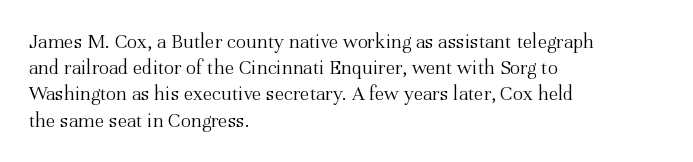
Q: Is the text bold? A: No.
Q: Is the text italic (slanted)? A: No, it is upright.
Q: Is the text underlined? A: No.
Q: How is the paragraph aligned? A: Left-aligned.
Q: Is the spacing between letters normal or unusually wide? A: Normal.
Q: Is the spacing between lines tight, normal or loose? A: Normal.
